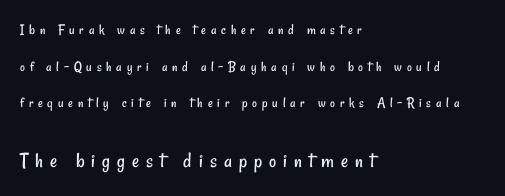
Q: Is the text bold? A: No.
Q: Is the text underlined? A: No.
Q: How is the paragraph aligned? A: Left-aligned.
Q: Is the spacing between letters normal or unusually wide? A: Unusually wide.
Q: Is the spacing between lines tight, normal or loose? A: Loose.
Q: Which block of text is set in a larger size, the first (top) or the second (bottom)? A: The second (bottom) one.
